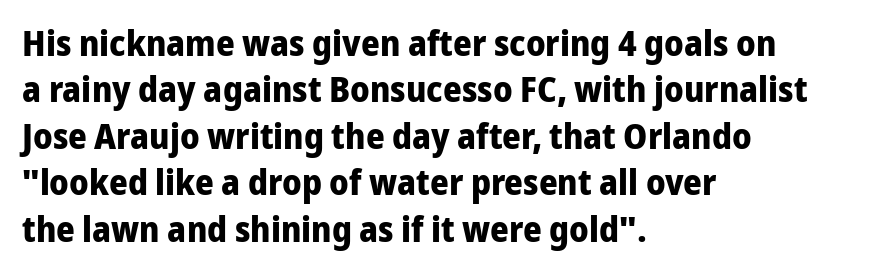
Q: Is the text bold? A: Yes.
Q: Is the text italic (slanted)? A: No, it is upright.
Q: Is the typeface a serif or a sans-serif typeface? A: Sans-serif.
Q: Is the text underlined? A: No.
Q: How is the paragraph aligned? A: Left-aligned.
Q: Is the spacing between letters normal or unusually wide? A: Normal.
Q: Is the spacing between lines tight, normal or loose? A: Normal.
Q: Width (condensed, normal, or wide)? A: Normal.
Q: Stroke contrast? A: Low.
Q: x-height? A: Medium.
Q: Monospaced? A: No.
